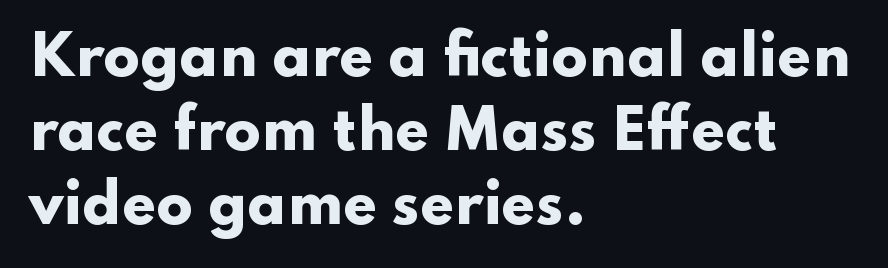
The image shows 54 px heavy, wide sans-serif type, upright; set left-aligned, normal line spacing (1.37x), normal letter spacing, not underlined; low stroke contrast and a small x-height.
